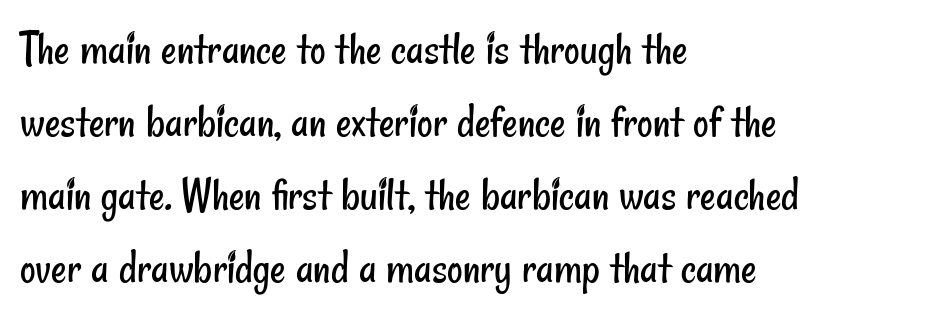
The image shows 48 px regular-weight, condensed sans-serif type; set left-aligned, normal line spacing (1.52x), normal letter spacing, not underlined; low stroke contrast and a small x-height.
